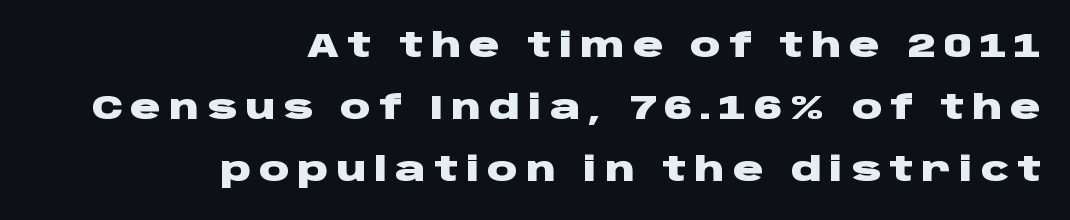
The image shows 34 px heavy, wide sans-serif type, upright; set right-aligned, line spacing 1.83x, unusually wide letter spacing (+0.23 em), not underlined; low stroke contrast and a large x-height.
